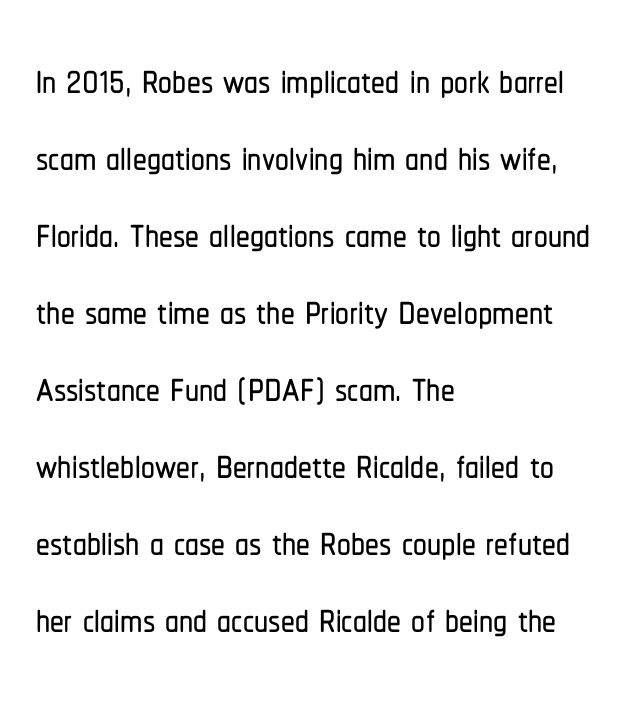
The image shows 55 px condensed sans-serif type, upright; set left-aligned, normal line spacing (1.4x), normal letter spacing, not underlined; low stroke contrast and a medium x-height.
